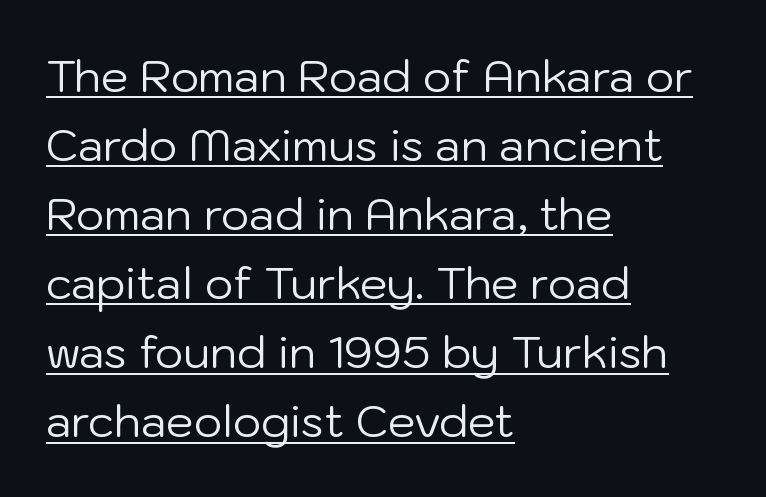
Q: Is the text bold? A: No.
Q: Is the text italic (slanted)? A: No, it is upright.
Q: Is the typeface a serif or a sans-serif typeface? A: Sans-serif.
Q: Is the text underlined? A: Yes.
Q: How is the paragraph aligned? A: Left-aligned.
Q: Is the spacing between letters normal or unusually wide? A: Normal.
Q: Is the spacing between lines tight, normal or loose? A: Normal.
Q: Width (condensed, normal, or wide)? A: Normal.
Q: Stroke contrast? A: Low.
Q: x-height? A: Medium.
Q: Monospaced? A: No.
